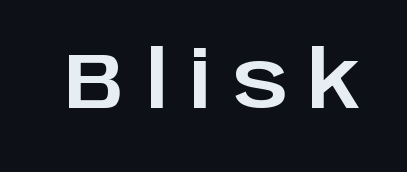
{"serif": "no", "italic": "no", "width": "normal", "stroke_contrast": "low", "x_height": "large", "monospaced": "no", "underline": "no", "letter_spacing": "wide", "letter_spacing_em": 0.25, "glyph_px": 79}
